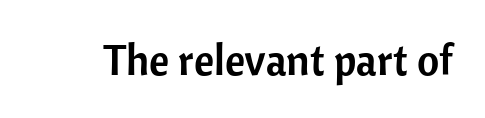
{"serif": "no", "italic": "no", "width": "normal", "stroke_contrast": "low", "x_height": "medium", "monospaced": "no", "underline": "no", "letter_spacing": "normal", "letter_spacing_em": 0.0, "glyph_px": 43}
